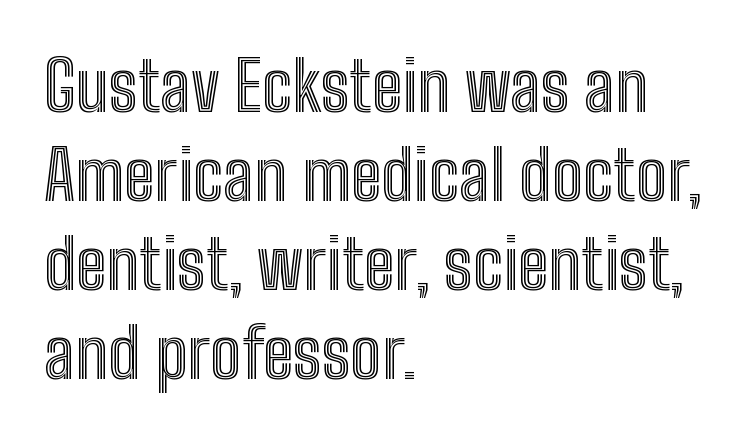
{"italic": "no", "width": "condensed", "x_height": "medium", "monospaced": "no", "underline": "no", "align": "left", "line_spacing": "normal", "line_spacing_ratio": 1.29, "letter_spacing": "normal", "letter_spacing_em": 0.0, "glyph_px": 69}
